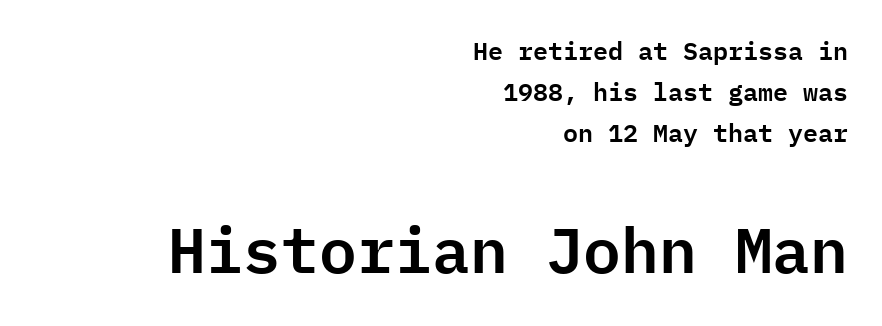
Q: Is the text italic (slanted)? A: No, it is upright.
Q: Is the typeface a serif or a sans-serif typeface? A: Sans-serif.
Q: Is the text underlined? A: No.
Q: How is the paragraph aligned? A: Right-aligned.
Q: Is the spacing between letters normal or unusually wide? A: Normal.
Q: Is the spacing between lines tight, normal or loose? A: Normal.
Q: Which block of text is set in a larger size, the first (top) or the second (bottom)? A: The second (bottom) one.
Q: Width (condensed, normal, or wide)? A: Normal.
Q: Stroke contrast? A: Low.
Q: x-height? A: Medium.
Q: Monospaced? A: Yes.
